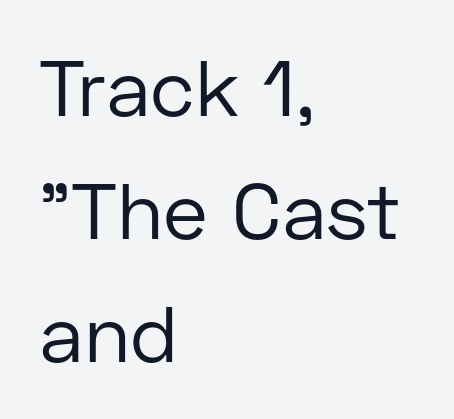
{"serif": "no", "italic": "no", "bold": "no", "weight": "regular", "width": "normal", "stroke_contrast": "low", "x_height": "medium", "monospaced": "no", "underline": "no", "align": "left", "line_spacing": "normal", "line_spacing_ratio": 1.58, "letter_spacing": "normal", "letter_spacing_em": 0.0, "glyph_px": 78}
